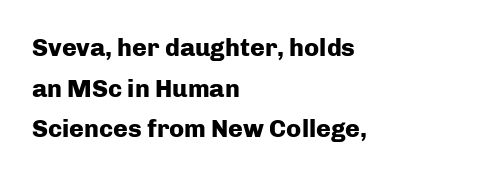
{"italic": "no", "bold": "yes", "underline": "no", "align": "left", "line_spacing": "normal", "line_spacing_ratio": 1.63, "letter_spacing": "normal", "letter_spacing_em": 0.0, "glyph_px": 25}
